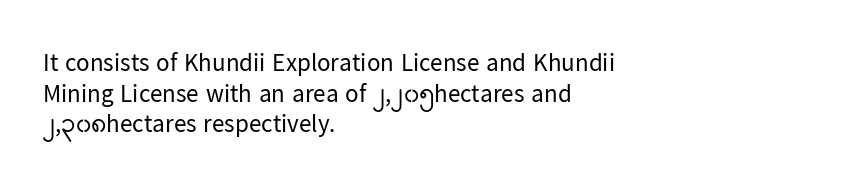
The letters look calm and open, with moderate or lighter stems. Descenders are the only things crossing below the line. Left-aligned paragraph, ragged on the right. Short note: letters normally spaced.
